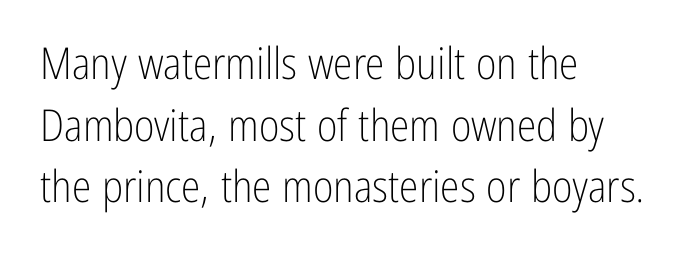
The image shows 44 px light, condensed sans-serif type, upright; set left-aligned, normal line spacing (1.4x), normal letter spacing, not underlined; low stroke contrast and a medium x-height.
